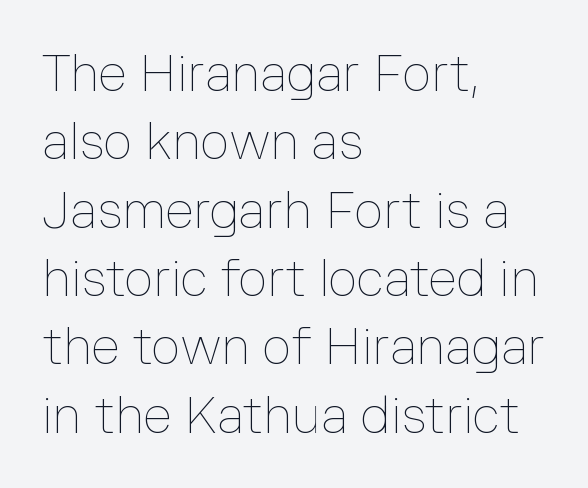
The image shows 51 px thin type, upright; set left-aligned, normal line spacing (1.34x), normal letter spacing, not underlined; low stroke contrast and a medium x-height.
